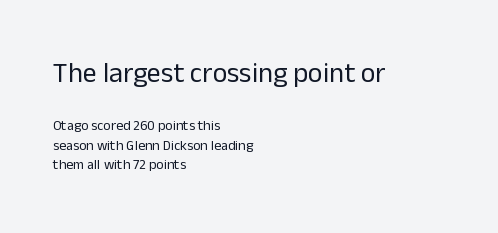
{"serif": "no", "italic": "no", "bold": "no", "weight": "regular", "width": "normal", "stroke_contrast": "low", "x_height": "medium", "monospaced": "no", "underline": "no", "align": "left", "line_spacing": "normal", "line_spacing_ratio": 1.41, "letter_spacing": "normal", "letter_spacing_em": 0.0, "larger_block": "first", "size_ratio": 2.0, "glyph_px": 28}
